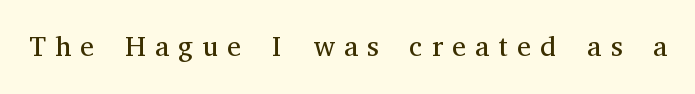
These lines have a slow, spaced-out rhythm from letter to letter. Nope, not italic — everything's standing straight. Unlike a clean sans, this face finishes its strokes with serifs. Weight: not bold — regular or lighter. You could not count columns in this text — the font is proportionally spaced. Anything drawn beneath the words? Only blank space.
